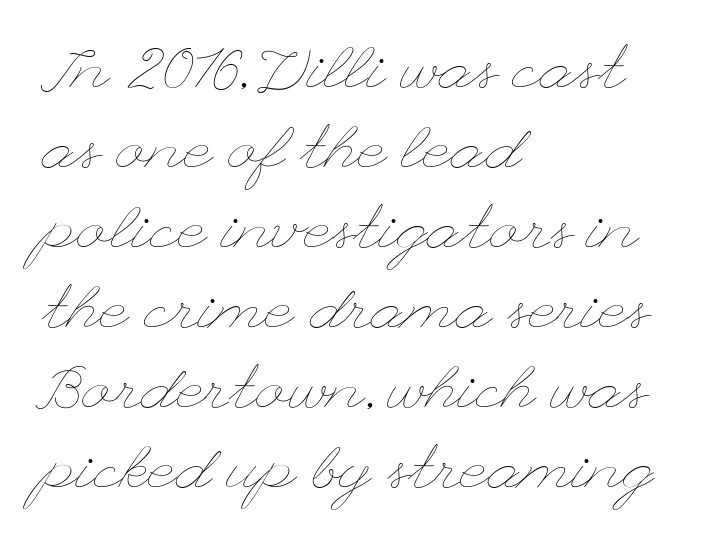
Q: Is the text bold? A: No.
Q: Is the text italic (slanted)? A: Yes.
Q: Is the text underlined? A: No.
Q: How is the paragraph aligned? A: Left-aligned.
Q: Is the spacing between letters normal or unusually wide? A: Normal.
Q: Is the spacing between lines tight, normal or loose? A: Normal.
Q: Width (condensed, normal, or wide)? A: Wide.
Q: Stroke contrast? A: Low.
Q: x-height? A: Small.
